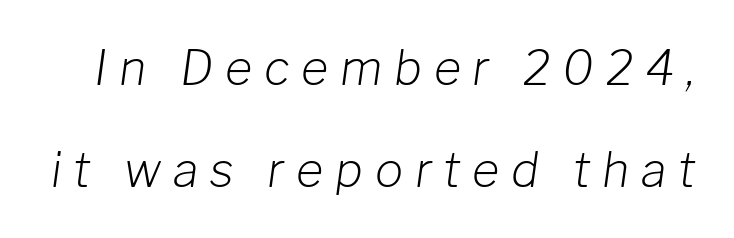
{"italic": "yes", "lean": "right", "slant_degrees": 8, "bold": "no", "weight": "light", "width": "normal", "stroke_contrast": "low", "x_height": "medium", "monospaced": "no", "underline": "no", "line_spacing": "loose", "line_spacing_ratio": 2.16, "letter_spacing": "wide", "letter_spacing_em": 0.25, "glyph_px": 47}
